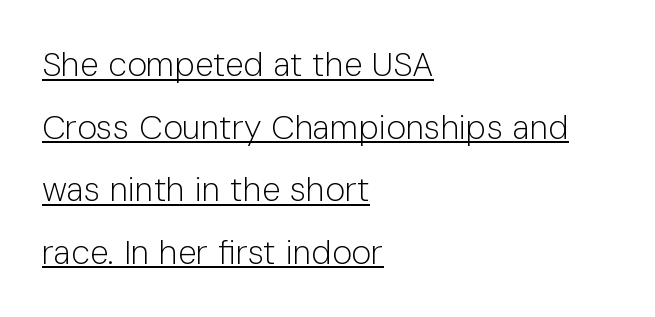
Q: Is the text bold? A: No.
Q: Is the text italic (slanted)? A: No, it is upright.
Q: Is the typeface a serif or a sans-serif typeface? A: Sans-serif.
Q: Is the text underlined? A: Yes.
Q: How is the paragraph aligned? A: Left-aligned.
Q: Is the spacing between letters normal or unusually wide? A: Normal.
Q: Width (condensed, normal, or wide)? A: Normal.
Q: Stroke contrast? A: Low.
Q: x-height? A: Medium.
Q: Monospaced? A: No.
